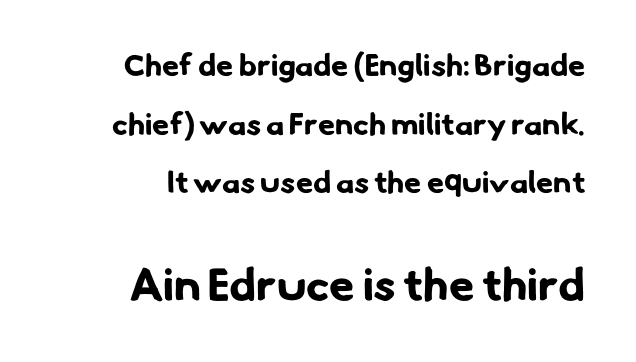
Character widths vary here, with narrow letters taking less room than wide ones. Descenders hang freely into open space. Look at the glyph heights: the lower group is clearly the bigger setting. Students, note that the glyphs here touch the page at normal intervals.
